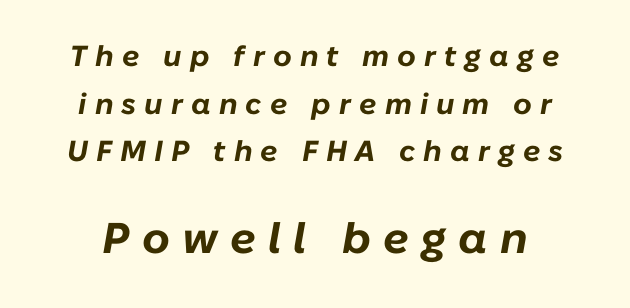
Q: Is the text bold? A: Yes.
Q: Is the text italic (slanted)? A: Yes, it leans right by about 10 degrees.
Q: Is the text underlined? A: No.
Q: Is the spacing between letters normal or unusually wide? A: Unusually wide.
Q: Is the spacing between lines tight, normal or loose? A: Normal.
Q: Which block of text is set in a larger size, the first (top) or the second (bottom)? A: The second (bottom) one.
Q: Width (condensed, normal, or wide)? A: Normal.
Q: Stroke contrast? A: Low.
Q: x-height? A: Medium.
Q: Monospaced? A: No.
